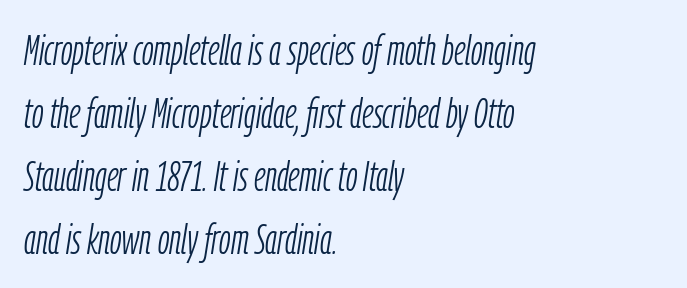
These lines were composed using italics. Typeset ragged right — the left edge is the straight one. Leading: standard. Bold? No — there's no thickening of the strokes. Here the designer chose a conventional face with non-uniform glyph widths.
